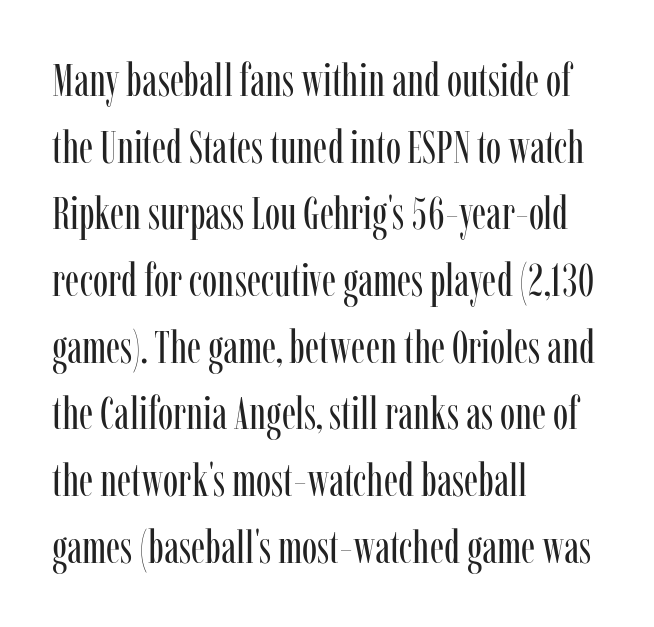
The image shows 46 px regular-weight, condensed serif type, upright; set left-aligned, normal line spacing (1.45x), normal letter spacing, not underlined; low stroke contrast and a medium x-height.
